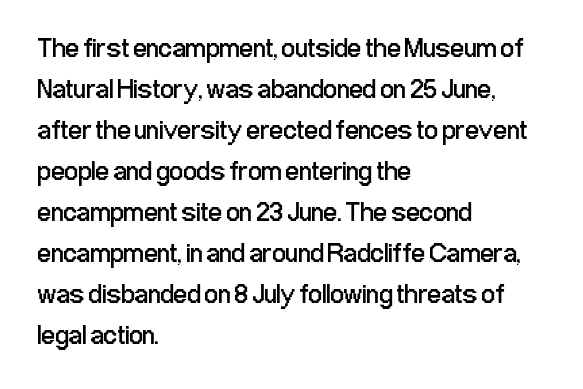
The image shows 27 px text type, upright; set left-aligned, normal line spacing (1.52x), normal letter spacing, not underlined.
